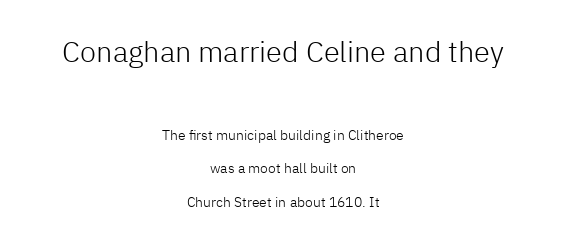
No extra tracking has been applied to these lines. Casual observation: everything's sitting right in the middle. This sample trades compactness for vertical openness between lines. Letters rest on an invisible, unmarked baseline. The typography opts for an upright posture over an oblique one.
